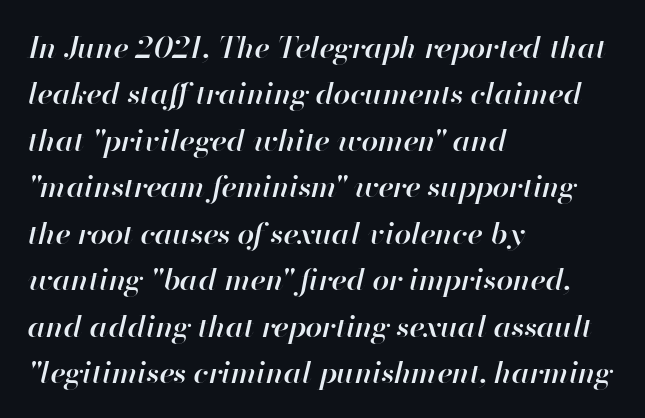
{"italic": "yes", "lean": "right", "slant_degrees": 13, "bold": "semi", "weight": "semibold", "width": "normal", "stroke_contrast": "high", "x_height": "small", "monospaced": "no", "underline": "no", "align": "left", "line_spacing": "normal", "line_spacing_ratio": 1.55, "letter_spacing": "normal", "letter_spacing_em": 0.0, "glyph_px": 30}
